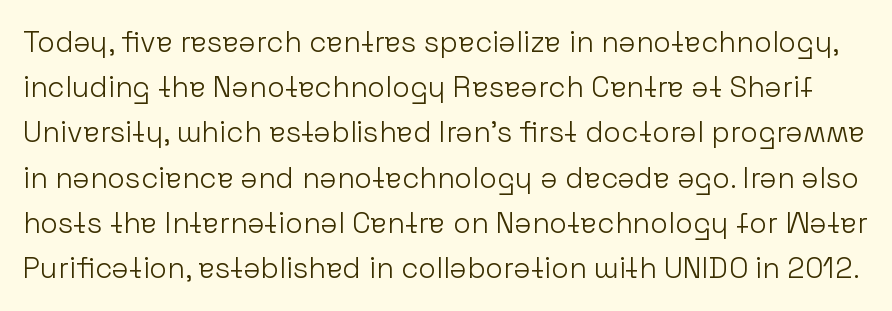
{"serif": "no", "italic": "no", "bold": "no", "weight": "light", "width": "normal", "stroke_contrast": "low", "x_height": "medium", "monospaced": "no", "underline": "no", "line_spacing": "normal", "line_spacing_ratio": 1.56, "letter_spacing": "normal", "letter_spacing_em": 0.0, "glyph_px": 29}
